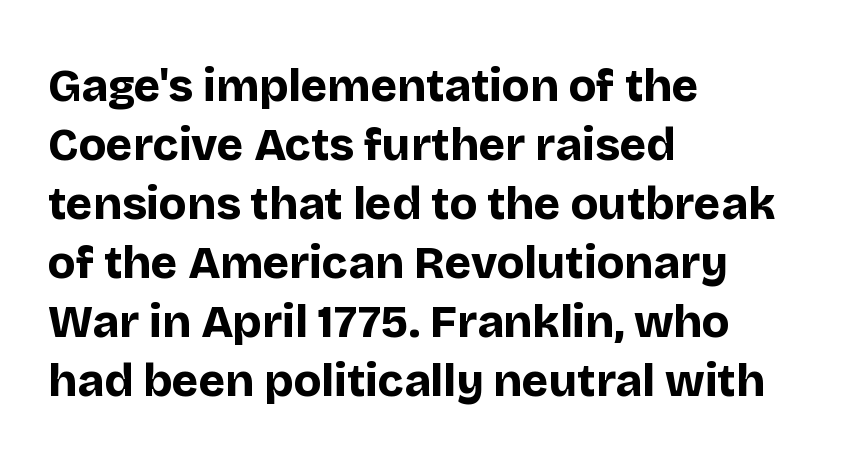
Leftover space on each line is placed entirely after the last word. Notice how the stems are strictly vertical — no italics here. The rendering shows plain stroke endings on the letterforms — a sans-serif design. How heavy is the stroke? Heavy — this is a bold. Evenly set lines give the paragraph a standard silhouette.
